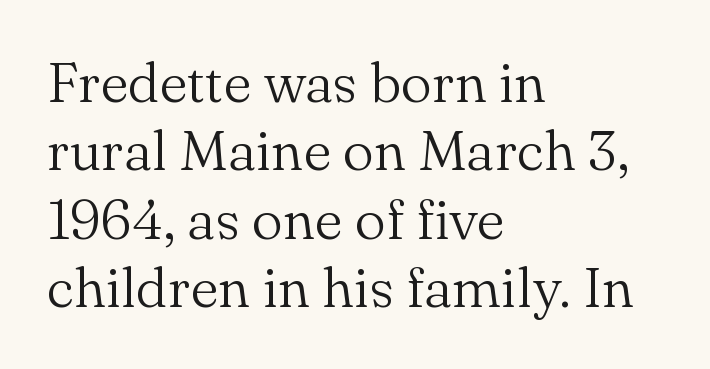
Q: Is the text bold? A: No.
Q: Is the text italic (slanted)? A: No, it is upright.
Q: Is the typeface a serif or a sans-serif typeface? A: Serif.
Q: Is the text underlined? A: No.
Q: How is the paragraph aligned? A: Left-aligned.
Q: Is the spacing between letters normal or unusually wide? A: Normal.
Q: Width (condensed, normal, or wide)? A: Normal.
Q: Stroke contrast? A: Medium.
Q: x-height? A: Small.
Q: Monospaced? A: No.
